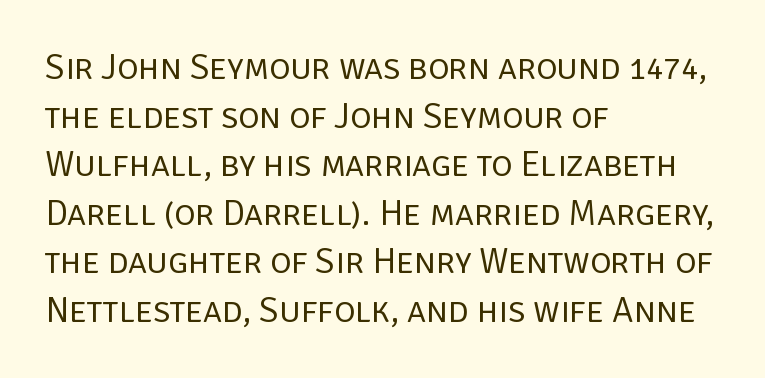
Q: Is the text bold? A: No.
Q: Is the text italic (slanted)? A: No, it is upright.
Q: Is the typeface a serif or a sans-serif typeface? A: Sans-serif.
Q: Is the text underlined? A: No.
Q: How is the paragraph aligned? A: Left-aligned.
Q: Is the spacing between letters normal or unusually wide? A: Normal.
Q: Is the spacing between lines tight, normal or loose? A: Normal.
Q: Width (condensed, normal, or wide)? A: Normal.
Q: Stroke contrast? A: Low.
Q: x-height? A: Large.
Q: Monospaced? A: No.
